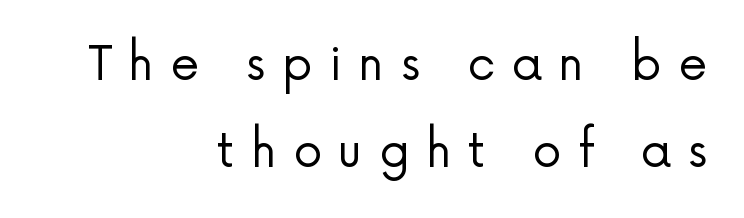
Serifs: no, the terminals of the letterforms are clean. Proportional: the letters do not fall into vertical columns. The rendering anchors every line to the right-hand side. Characters remain perfectly vertical along every line. Beneath every word, the page is bare.
